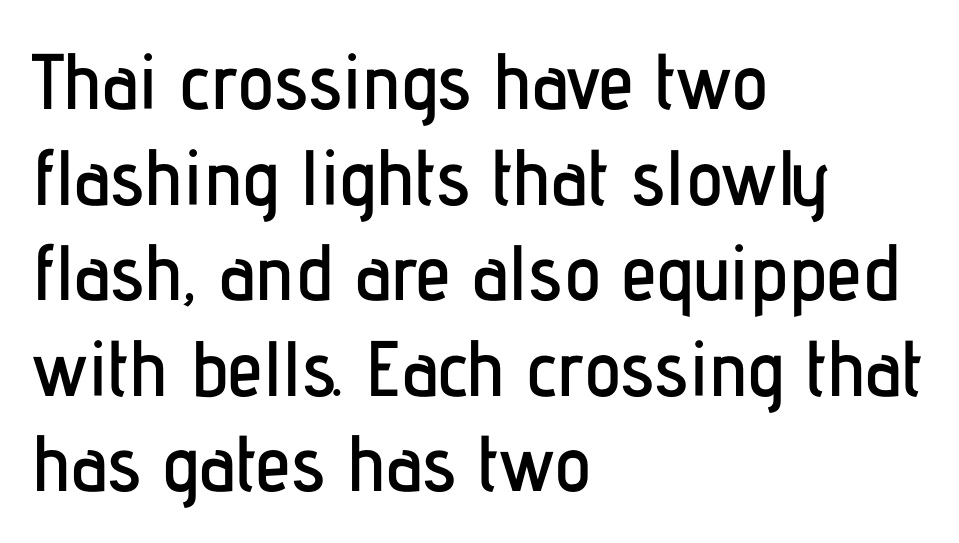
This sample is left-justified, so line endings fall wherever the words run out. The face used here is rendered with its standard letterfit. The face used here is proportionally spaced, like ordinary book or web type. Nope, not italic — everything's standing straight. Anything drawn beneath the words? Only blank space.
